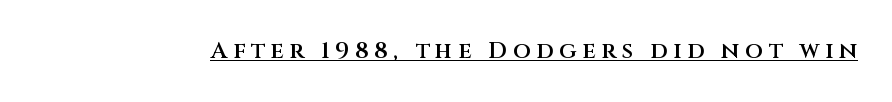
The image shows 23 px text type, upright; set unusually wide letter spacing (+0.25 em), underlined.
